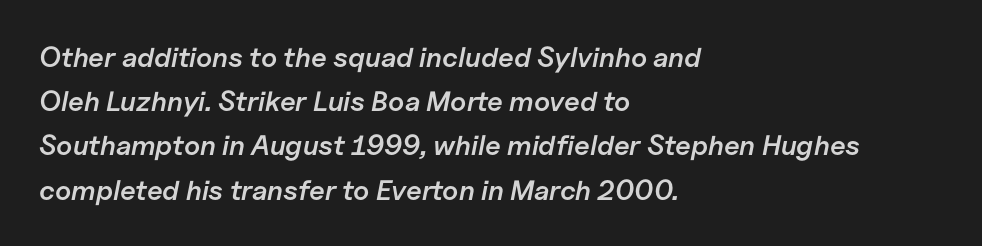
The image shows 28 px semibold type, italic (leaning right); set left-aligned, normal line spacing (1.58x), normal letter spacing, not underlined; low stroke contrast and a medium x-height.
